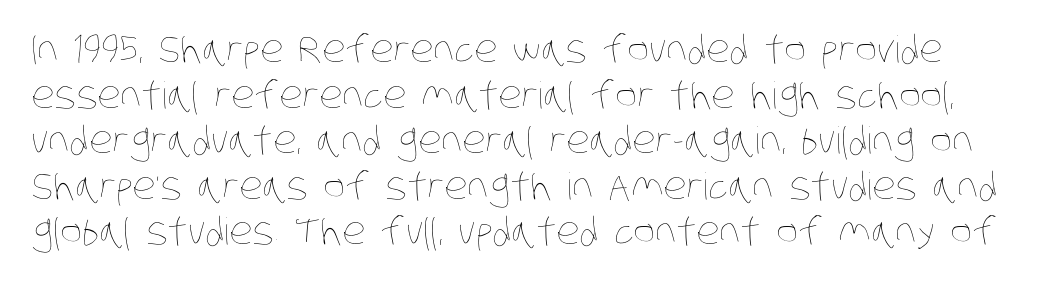
A typesetter would call this zero additional tracking. No letter is thick-stroked: the sample isn't bold. The words here are not underlined. Note the varied advance widths — an 'i' is clearly narrower than an 'm'.
